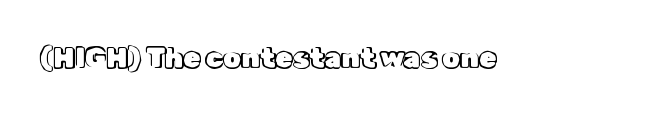
{"italic": "no", "width": "normal", "x_height": "medium", "monospaced": "no", "underline": "no", "letter_spacing": "normal", "letter_spacing_em": 0.0, "glyph_px": 28}
